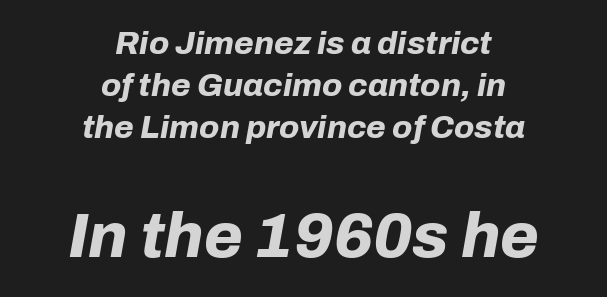
The image shows 63 px bold type, italic (leaning right); set centered, normal line spacing (1.31x), normal letter spacing, not underlined; the second (bottom) block is 1.97x larger; low stroke contrast and a medium x-height.
